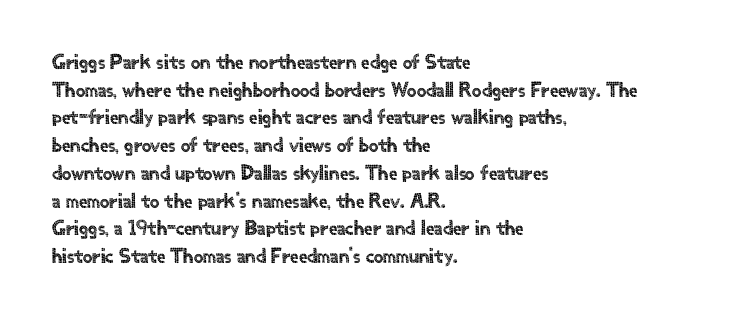
{"italic": "no", "underline": "no", "align": "left", "line_spacing": "normal", "line_spacing_ratio": 1.32, "letter_spacing": "normal", "letter_spacing_em": 0.0, "glyph_px": 21}
